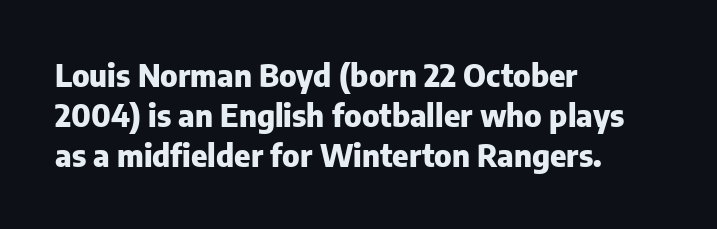
Q: Is the text bold? A: Yes.
Q: Is the text italic (slanted)? A: No, it is upright.
Q: Is the typeface a serif or a sans-serif typeface? A: Sans-serif.
Q: Is the text underlined? A: No.
Q: How is the paragraph aligned? A: Left-aligned.
Q: Is the spacing between letters normal or unusually wide? A: Normal.
Q: Is the spacing between lines tight, normal or loose? A: Normal.
Q: Width (condensed, normal, or wide)? A: Normal.
Q: Stroke contrast? A: Low.
Q: x-height? A: Medium.
Q: Monospaced? A: No.
